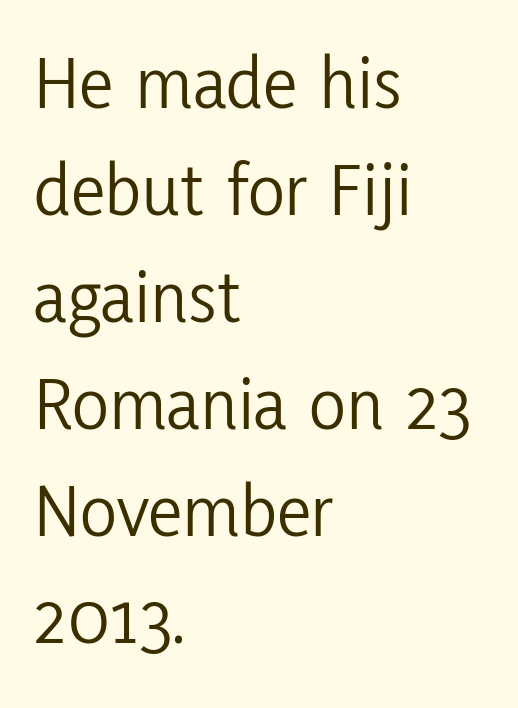
The image shows 77 px light, condensed sans-serif type, upright; set left-aligned, normal line spacing (1.39x), normal letter spacing, not underlined; low stroke contrast and a medium x-height.
